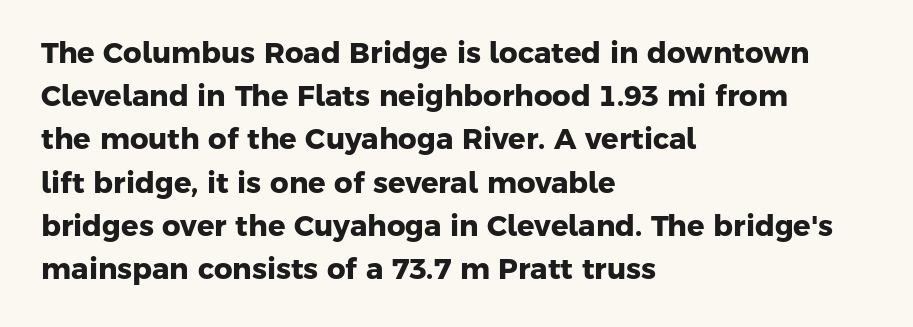
The image shows 29 px heavy sans-serif type; set left-aligned, normal line spacing (1.49x), normal letter spacing, not underlined; low stroke contrast and a medium x-height.
